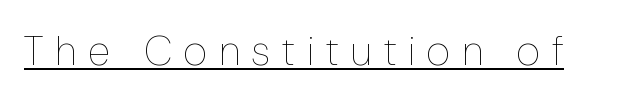
Quick note: underline on. The letterforms stand isolated, each surrounded by extra space. These lines are rendered in a variable-pitch font. Is this a heavy cut? Hardly; it is regular or lighter. Do the letters lean? They stand straight.
